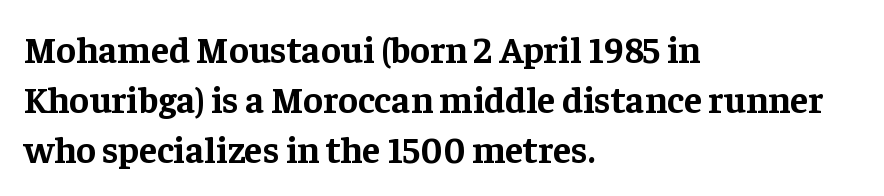
The image shows 37 px bold serif type, upright; set left-aligned, normal line spacing (1.35x), normal letter spacing, not underlined; low stroke contrast and a medium x-height.
